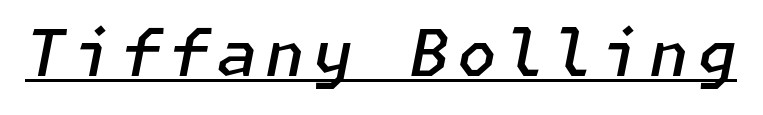
{"italic": "yes", "lean": "right", "slant_degrees": 11, "bold": "semi", "weight": "semibold", "width": "normal", "stroke_contrast": "low", "x_height": "medium", "underline": "yes", "glyph_px": 64}
